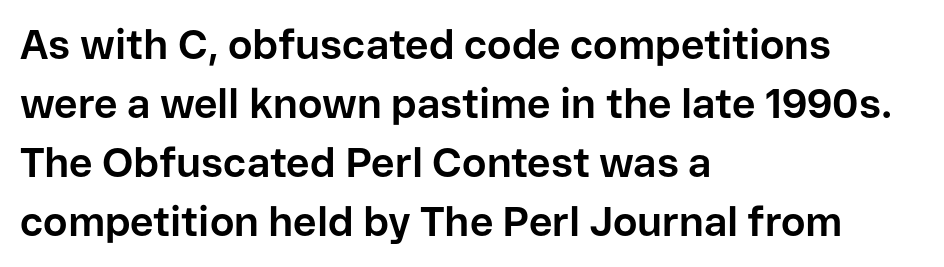
Q: Is the text bold? A: Yes.
Q: Is the text italic (slanted)? A: No, it is upright.
Q: Is the typeface a serif or a sans-serif typeface? A: Sans-serif.
Q: Is the text underlined? A: No.
Q: How is the paragraph aligned? A: Left-aligned.
Q: Is the spacing between letters normal or unusually wide? A: Normal.
Q: Is the spacing between lines tight, normal or loose? A: Normal.
Q: Width (condensed, normal, or wide)? A: Normal.
Q: Stroke contrast? A: Low.
Q: x-height? A: Medium.
Q: Monospaced? A: No.
